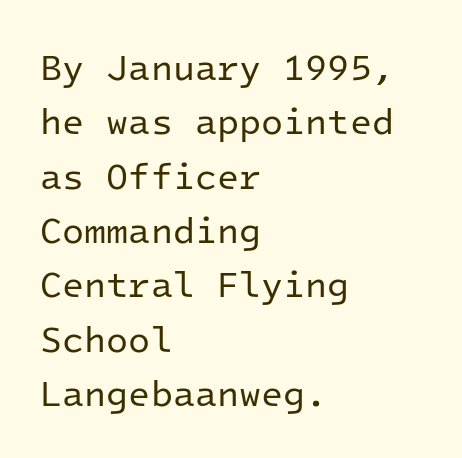
{"serif": "no", "italic": "no", "bold": "no", "weight": "regular", "width": "normal", "stroke_contrast": "low", "x_height": "medium", "monospaced": "yes", "underline": "no", "align": "left", "line_spacing": "normal", "line_spacing_ratio": 1.51, "letter_spacing": "normal", "letter_spacing_em": 0.0, "glyph_px": 36}
